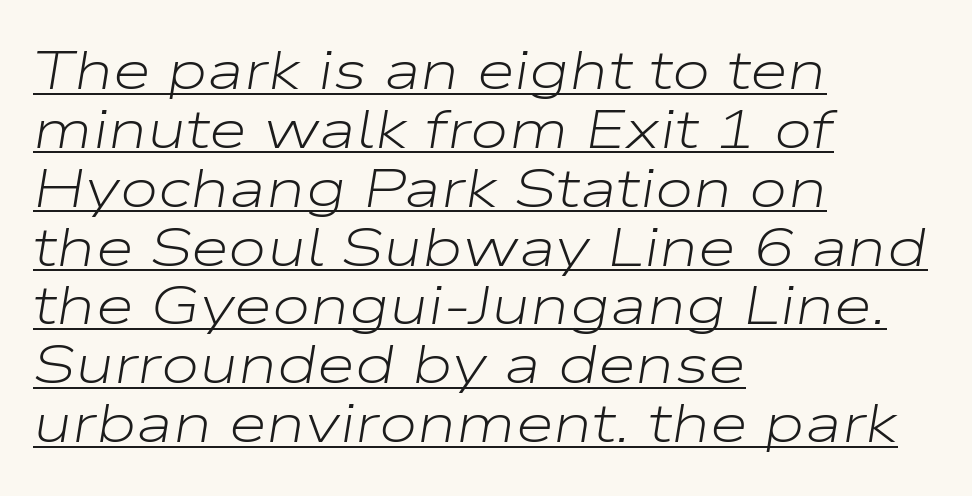
{"italic": "yes", "lean": "right", "slant_degrees": 9, "bold": "no", "weight": "light", "width": "wide", "stroke_contrast": "low", "x_height": "medium", "monospaced": "no", "underline": "yes", "align": "left", "line_spacing": "tight", "line_spacing_ratio": 1.07, "letter_spacing": "normal", "letter_spacing_em": 0.0, "glyph_px": 55}
